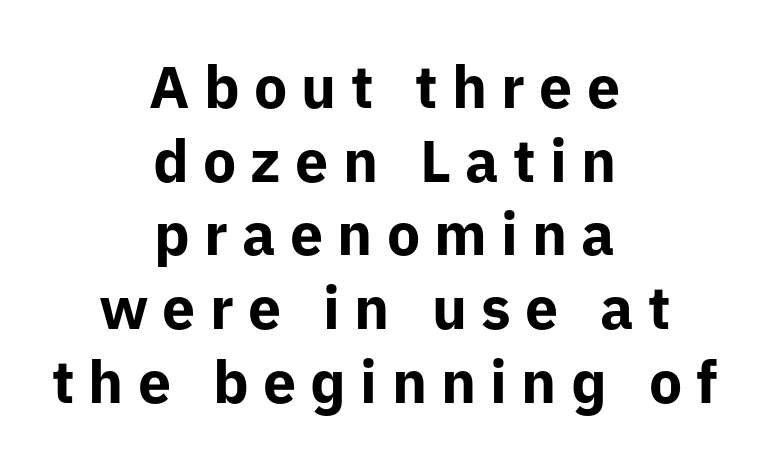
{"serif": "no", "italic": "no", "bold": "yes", "weight": "bold", "width": "normal", "stroke_contrast": "low", "x_height": "medium", "monospaced": "no", "underline": "no", "align": "center", "line_spacing": "normal", "line_spacing_ratio": 1.25, "letter_spacing": "wide", "letter_spacing_em": 0.24, "glyph_px": 59}
